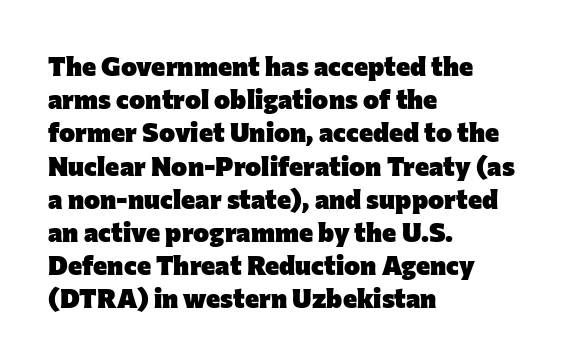
{"italic": "no", "bold": "yes", "underline": "no", "align": "left", "line_spacing_ratio": 1.23, "letter_spacing": "normal", "letter_spacing_em": 0.0, "glyph_px": 27}
